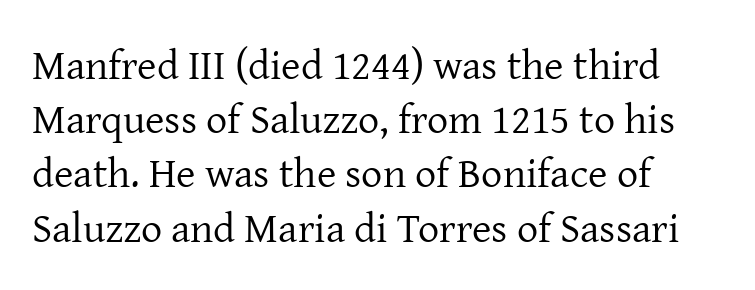
A typesetter would call this proportional, since set widths differ per character. The words here are not underlined. Leading: standard. Is there any slant? The stems are plumb. Each letter's strokes conclude with small projecting serifs. These lines stack with their left ends in a neat column.
